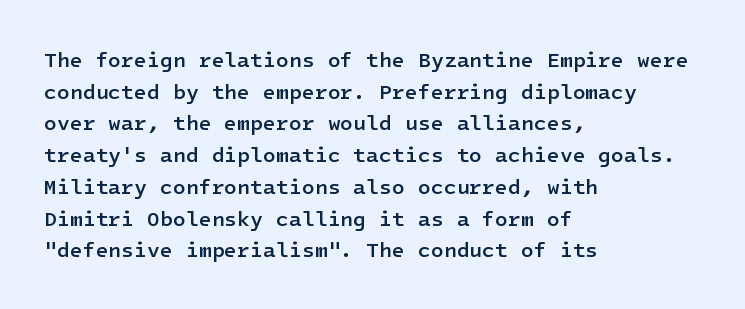
The image shows 21 px text type, upright; set left-aligned, normal line spacing (1.51x), normal letter spacing, not underlined.
